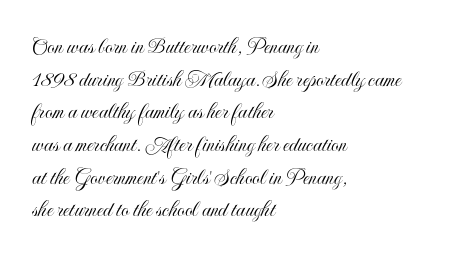
{"underline": "no", "align": "left", "line_spacing": "normal", "line_spacing_ratio": 1.36, "letter_spacing": "normal", "letter_spacing_em": 0.0, "glyph_px": 24}
